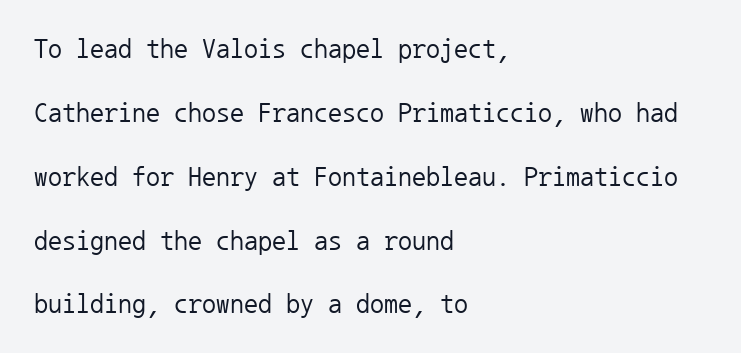
Line beginnings align vertically; line endings do not. Descender tails drop into unmarked territory. Nothing sits at the stroke ends, so this counts as sans-serif. Do the characters align in a grid? Yes, the font is monospaced. Honestly, the rows look like they've been pulled way apart.
